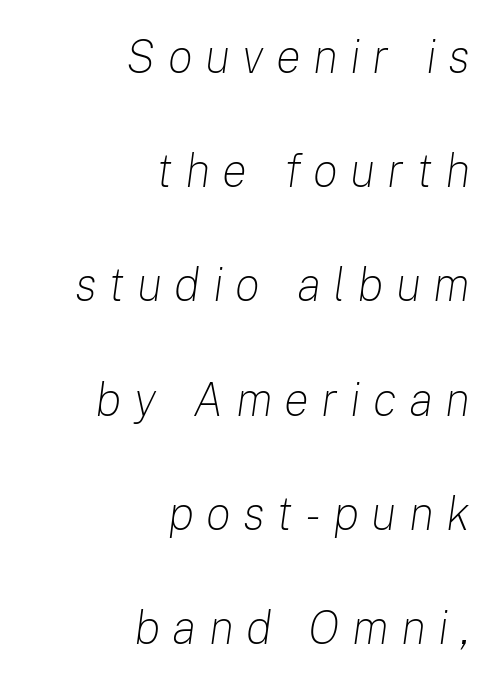
The image shows 47 px light type, italic (leaning right); set right-aligned, loose line spacing (2.43x), unusually wide letter spacing (+0.26 em), not underlined; low stroke contrast and a medium x-height.
